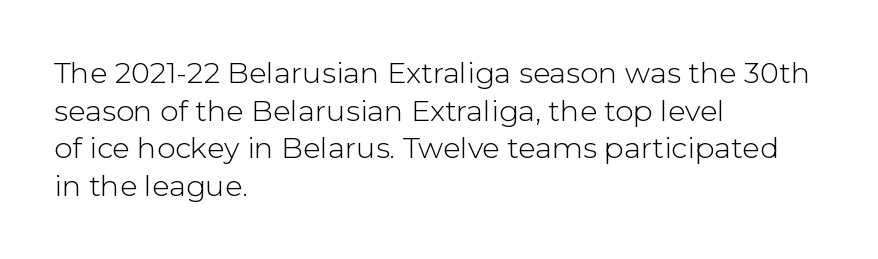
Typographically, this falls in the sans-serif category. The space beneath each line is pristine and unruled. Spacing verdict: proportional, widths tailored to each character. The lines in this sample share a left origin and differ only in where they stop. The letters stand straight up with perfectly vertical stems.
